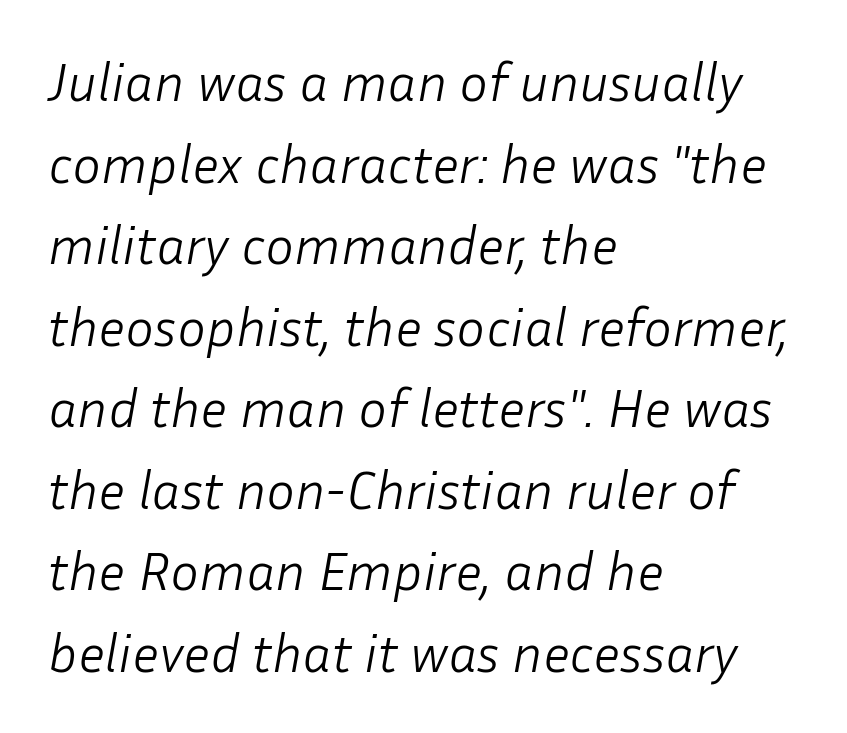
The image shows 54 px light type, italic (leaning right); set left-aligned, normal line spacing (1.51x), normal letter spacing, not underlined; low stroke contrast and a medium x-height.
